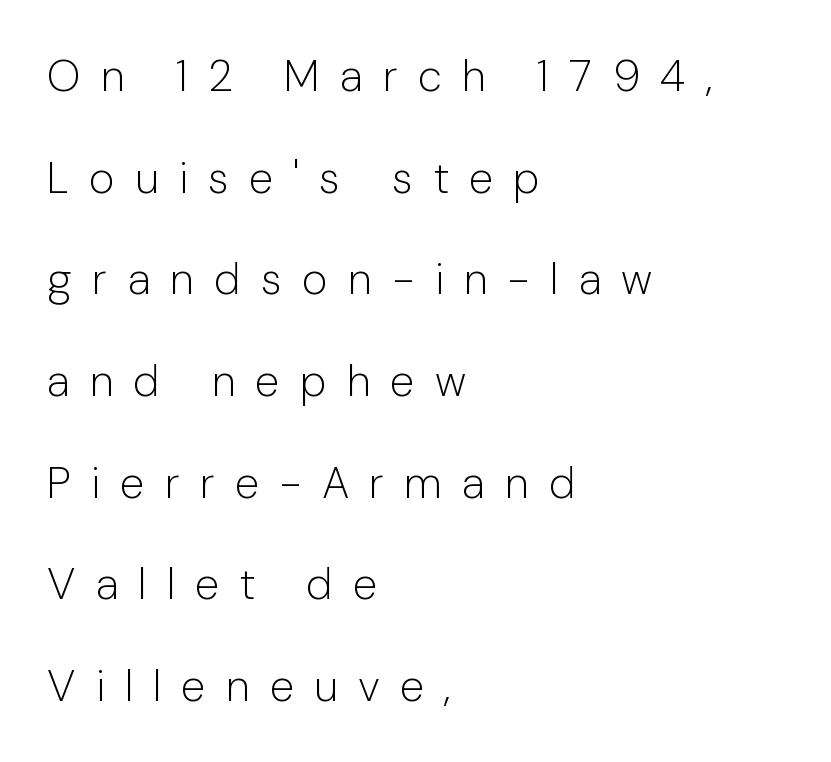
{"serif": "no", "italic": "no", "bold": "no", "weight": "light", "width": "normal", "stroke_contrast": "low", "x_height": "medium", "monospaced": "no", "underline": "no", "align": "left", "line_spacing": "loose", "line_spacing_ratio": 2.31, "letter_spacing": "wide", "letter_spacing_em": 0.46, "glyph_px": 44}
